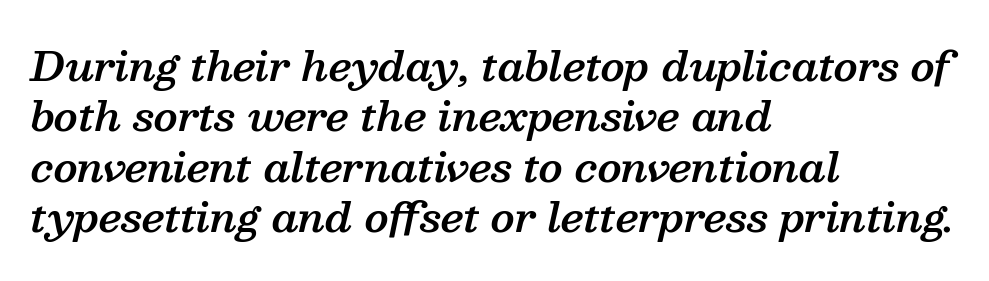
As a designer I'd log this as weight 600, semibold. Left-aligned paragraph, ragged on the right. Is the letter spacing exaggerated? No — it looks like the ordinary default. Is there much room between lines? A standard amount, neither cramped nor airy. The rendering applies a slant to the glyphs.
